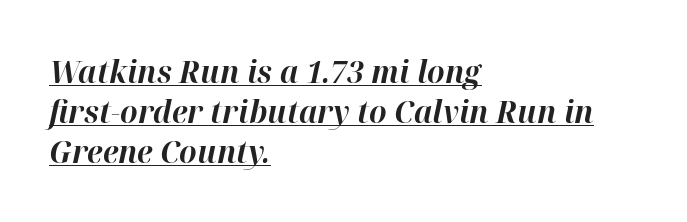
The image shows 31 px bold type, italic (leaning right); set left-aligned, normal line spacing (1.29x), normal letter spacing, underlined; high stroke contrast and a medium x-height.
